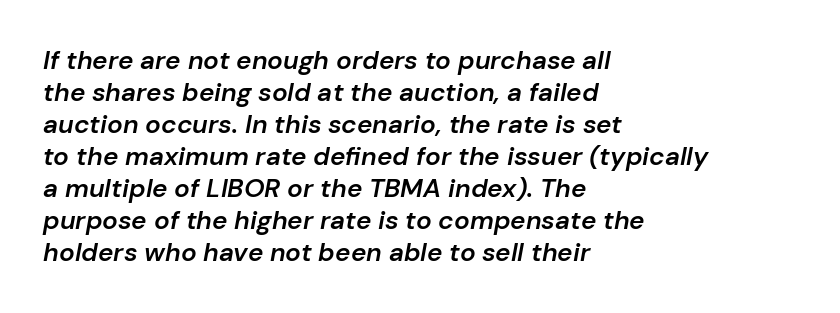
{"italic": "yes", "lean": "right", "slant_degrees": 10, "bold": "semi", "underline": "no", "align": "left", "line_spacing_ratio": 1.23, "letter_spacing": "normal", "letter_spacing_em": 0.0, "glyph_px": 26}
